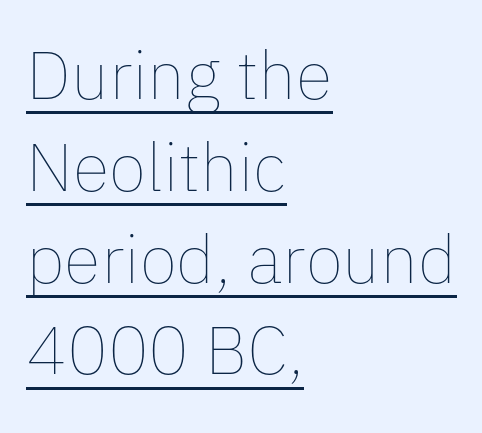
The image shows 68 px thin type, upright; set left-aligned, normal line spacing (1.35x), normal letter spacing, underlined; low stroke contrast and a medium x-height.
